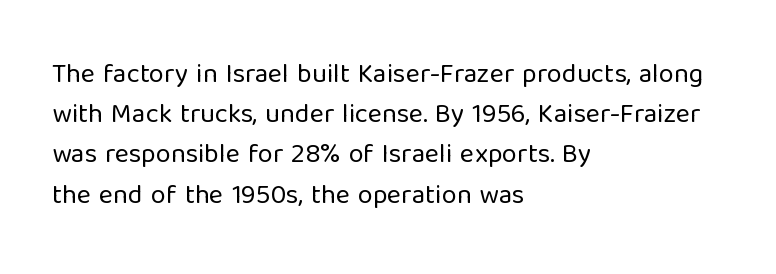
{"italic": "no", "bold": "no", "underline": "no", "align": "left", "line_spacing": "normal", "line_spacing_ratio": 1.49, "letter_spacing": "normal", "letter_spacing_em": 0.0, "glyph_px": 27}
